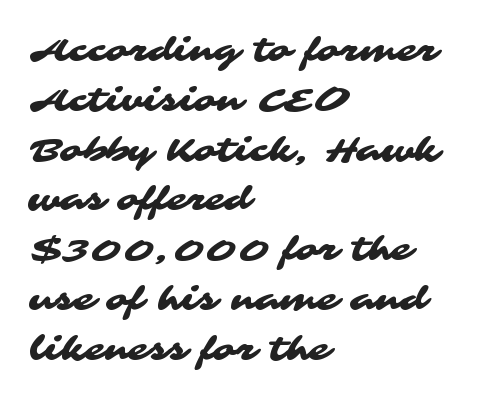
The image shows 33 px wide sans-serif type; set left-aligned, normal line spacing (1.51x), normal letter spacing, not underlined; medium stroke contrast and a medium x-height.
